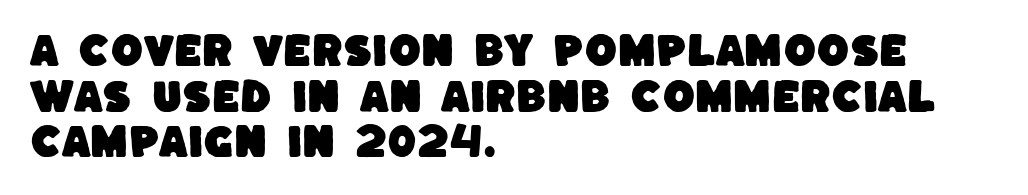
Q: Is the typeface a serif or a sans-serif typeface? A: Sans-serif.
Q: Is the text underlined? A: No.
Q: How is the paragraph aligned? A: Left-aligned.
Q: Is the spacing between letters normal or unusually wide? A: Normal.
Q: Width (condensed, normal, or wide)? A: Normal.
Q: Stroke contrast? A: Low.
Q: x-height? A: Large.
Q: Monospaced? A: No.
